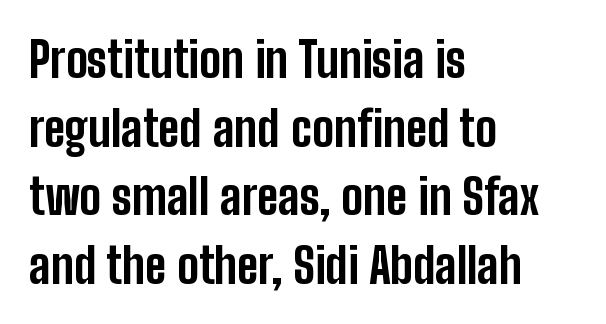
Q: Is the text bold? A: Yes.
Q: Is the text italic (slanted)? A: No, it is upright.
Q: Is the typeface a serif or a sans-serif typeface? A: Sans-serif.
Q: Is the text underlined? A: No.
Q: How is the paragraph aligned? A: Left-aligned.
Q: Is the spacing between letters normal or unusually wide? A: Normal.
Q: Is the spacing between lines tight, normal or loose? A: Normal.
Q: Width (condensed, normal, or wide)? A: Condensed.
Q: Stroke contrast? A: Low.
Q: x-height? A: Medium.
Q: Monospaced? A: No.
